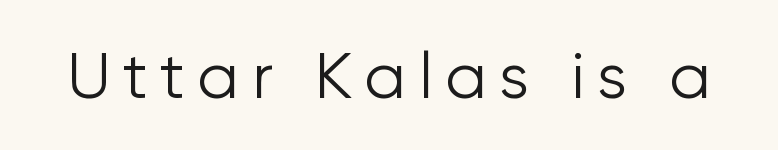
Q: Is the text bold? A: No.
Q: Is the text italic (slanted)? A: No, it is upright.
Q: Is the typeface a serif or a sans-serif typeface? A: Sans-serif.
Q: Is the text underlined? A: No.
Q: Width (condensed, normal, or wide)? A: Normal.
Q: Stroke contrast? A: Low.
Q: x-height? A: Medium.
Q: Monospaced? A: No.
